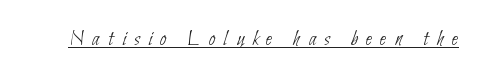
The image shows 23 px text type; set unusually wide letter spacing (+0.36 em), underlined.
